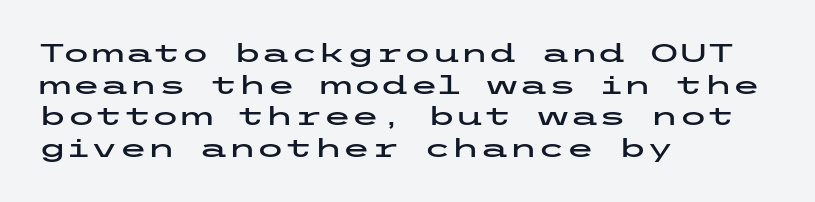
The image shows 26 px text type, upright; set left-aligned, line spacing 1.22x, normal letter spacing, not underlined.
